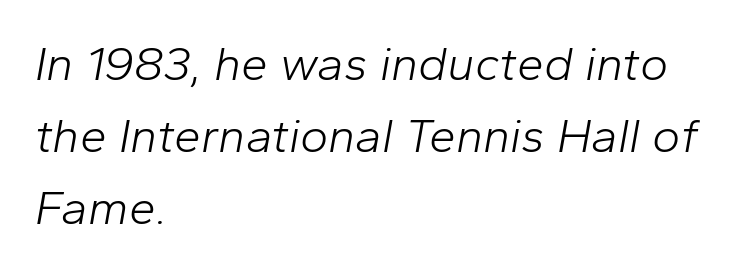
{"italic": "yes", "lean": "right", "slant_degrees": 10, "bold": "no", "weight": "light", "width": "normal", "stroke_contrast": "low", "x_height": "medium", "monospaced": "no", "underline": "no", "align": "left", "line_spacing": "normal", "line_spacing_ratio": 1.5, "letter_spacing": "normal", "letter_spacing_em": 0.0, "glyph_px": 48}
